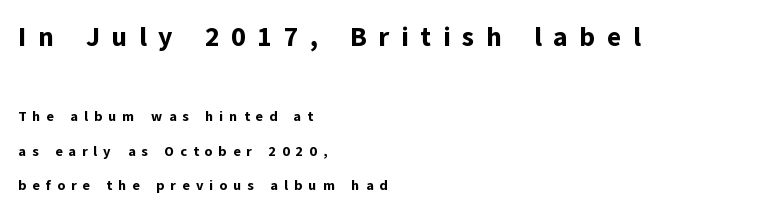
{"italic": "no", "bold": "yes", "underline": "no", "align": "left", "line_spacing": "loose", "line_spacing_ratio": 2.47, "letter_spacing": "wide", "letter_spacing_em": 0.43, "larger_block": "first", "size_ratio": 1.93, "glyph_px": 27}
